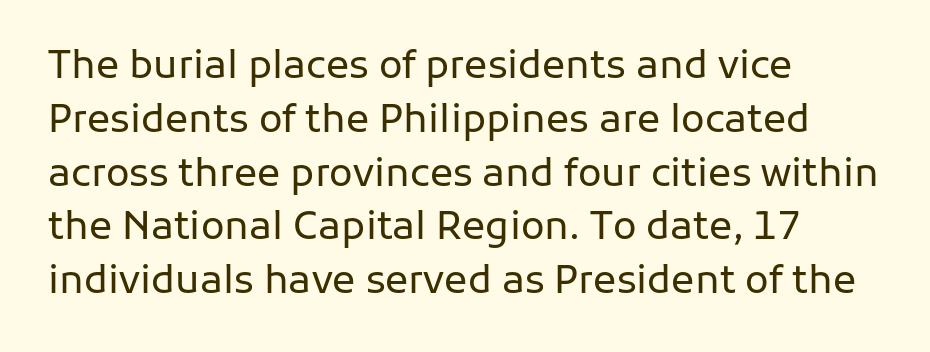
{"serif": "no", "italic": "no", "bold": "no", "weight": "regular", "width": "normal", "stroke_contrast": "low", "x_height": "medium", "monospaced": "no", "underline": "no", "align": "left", "line_spacing": "normal", "line_spacing_ratio": 1.38, "letter_spacing": "normal", "letter_spacing_em": 0.0, "glyph_px": 39}
